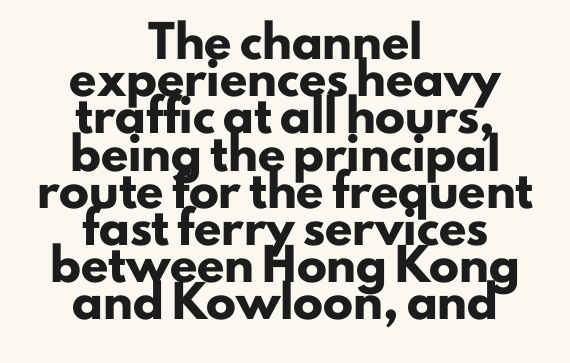
The image shows 30 px heavy sans-serif type, upright; set centered, line spacing 1.24x, normal letter spacing, not underlined; low stroke contrast and a small x-height.
